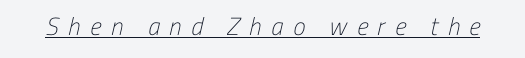
{"bold": "no", "underline": "yes", "letter_spacing": "wide", "letter_spacing_em": 0.38, "glyph_px": 25}
